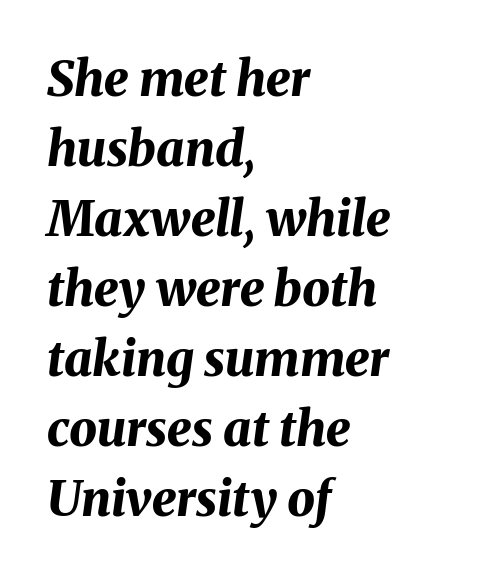
{"italic": "yes", "lean": "right", "slant_degrees": 8, "bold": "yes", "weight": "bold", "width": "normal", "stroke_contrast": "medium", "x_height": "medium", "monospaced": "no", "underline": "no", "align": "left", "line_spacing": "normal", "line_spacing_ratio": 1.43, "letter_spacing": "normal", "letter_spacing_em": 0.0, "glyph_px": 49}
